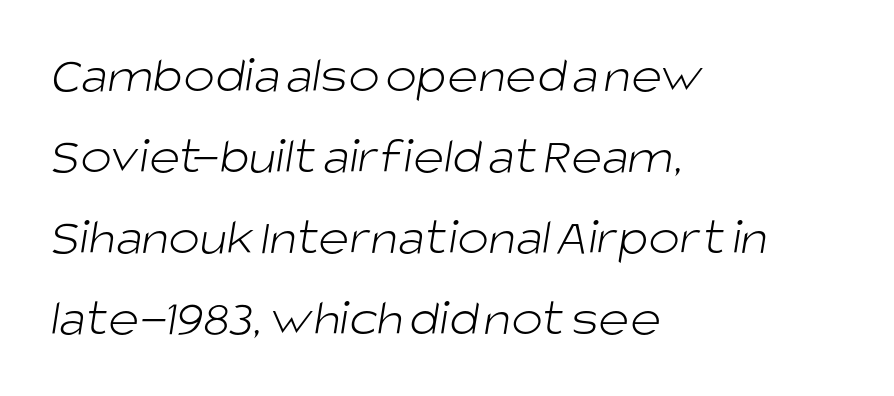
{"serif": "no", "bold": "no", "weight": "light", "width": "normal", "stroke_contrast": "low", "x_height": "large", "monospaced": "no", "underline": "no", "align": "left", "line_spacing": "normal", "line_spacing_ratio": 1.53, "letter_spacing": "normal", "letter_spacing_em": 0.0, "glyph_px": 53}
